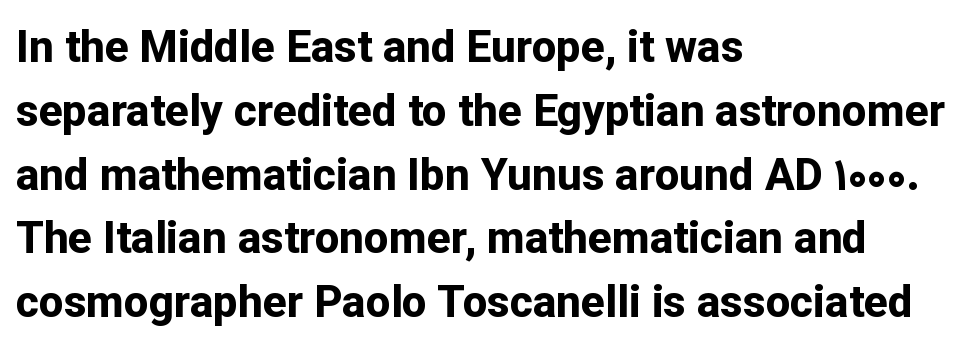
The rows are spaced the way most documents space them. The compositor pushed each line to the left boundary. Note: no serifs on the glyphs. The area under the type is left untouched. These lines are rendered in a variable-pitch font. Upright lettering throughout.
